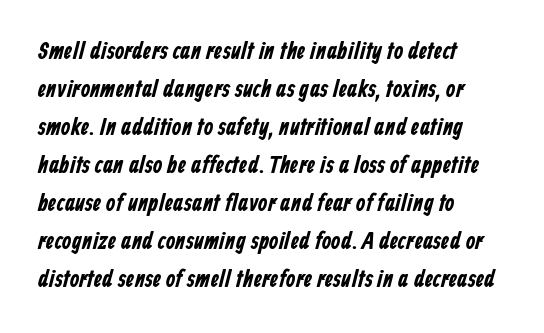
{"underline": "no", "align": "left", "line_spacing": "normal", "line_spacing_ratio": 1.58, "letter_spacing": "normal", "letter_spacing_em": 0.0, "glyph_px": 24}
